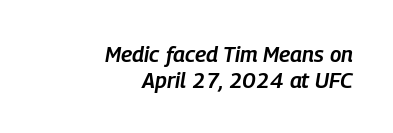
The image shows 22 px text type, italic (leaning right); set right-aligned, line spacing 1.18x, normal letter spacing, not underlined.
